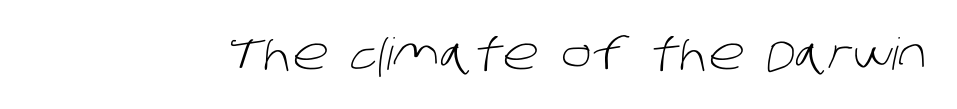
Q: Is the text bold? A: No.
Q: Is the typeface a serif or a sans-serif typeface? A: Sans-serif.
Q: Is the text underlined? A: No.
Q: Is the spacing between letters normal or unusually wide? A: Normal.
Q: Width (condensed, normal, or wide)? A: Normal.
Q: Stroke contrast? A: Low.
Q: x-height? A: Large.
Q: Monospaced? A: No.
